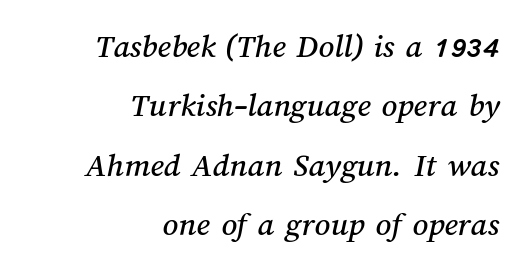
{"width": "normal", "stroke_contrast": "medium", "x_height": "medium", "monospaced": "no", "underline": "no", "align": "right", "line_spacing_ratio": 1.75, "letter_spacing": "normal", "letter_spacing_em": 0.0, "glyph_px": 34}
